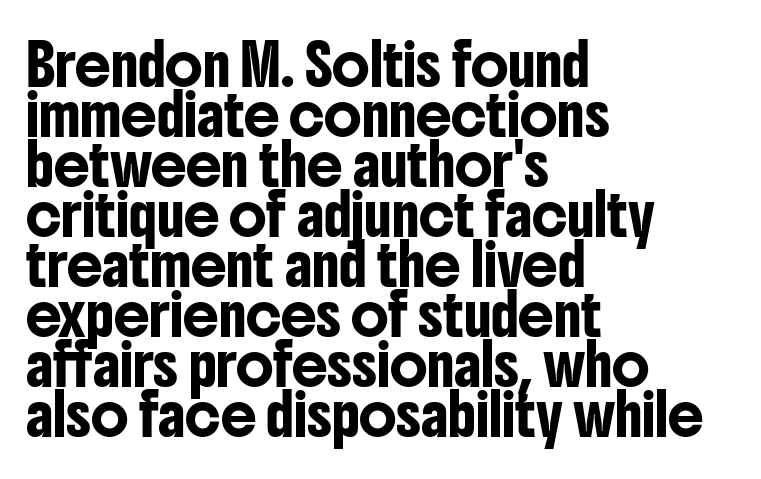
{"serif": "no", "italic": "no", "width": "condensed", "stroke_contrast": "low", "x_height": "medium", "monospaced": "no", "underline": "no", "align": "left", "line_spacing": "normal", "line_spacing_ratio": 1.25, "letter_spacing": "normal", "letter_spacing_em": 0.0, "glyph_px": 40}
